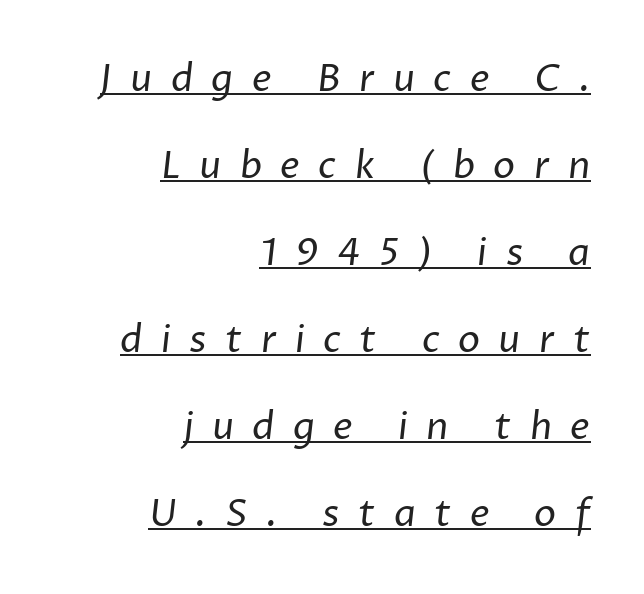
Q: Is the text bold? A: No.
Q: Is the typeface a serif or a sans-serif typeface? A: Sans-serif.
Q: Is the text underlined? A: Yes.
Q: How is the paragraph aligned? A: Right-aligned.
Q: Is the spacing between letters normal or unusually wide? A: Unusually wide.
Q: Is the spacing between lines tight, normal or loose? A: Loose.
Q: Width (condensed, normal, or wide)? A: Normal.
Q: Stroke contrast? A: Low.
Q: x-height? A: Medium.
Q: Monospaced? A: No.
